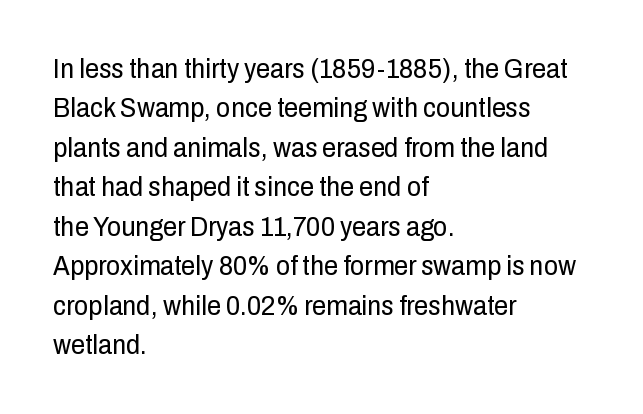
Each letter keeps its own natural width here, so spacing adapts to shape. Is there any slant? The stems are plumb. The strip under each line holds only bare page. The line-height multiplier appears to be the usual default.
